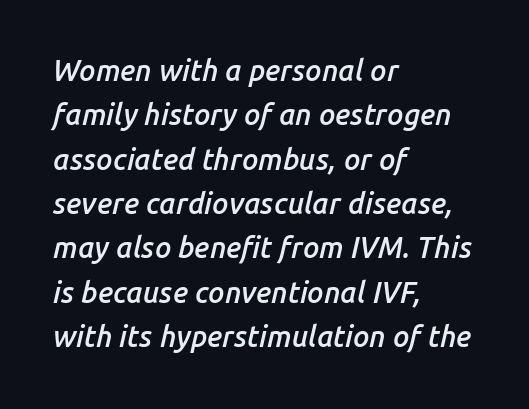
Q: Is the text bold? A: Semi-bold.
Q: Is the text italic (slanted)? A: Yes, it leans right by about 14 degrees.
Q: Is the text underlined? A: No.
Q: How is the paragraph aligned? A: Left-aligned.
Q: Is the spacing between letters normal or unusually wide? A: Normal.
Q: Is the spacing between lines tight, normal or loose? A: Normal.
Q: Width (condensed, normal, or wide)? A: Normal.
Q: Stroke contrast? A: Low.
Q: x-height? A: Medium.
Q: Monospaced? A: No.
